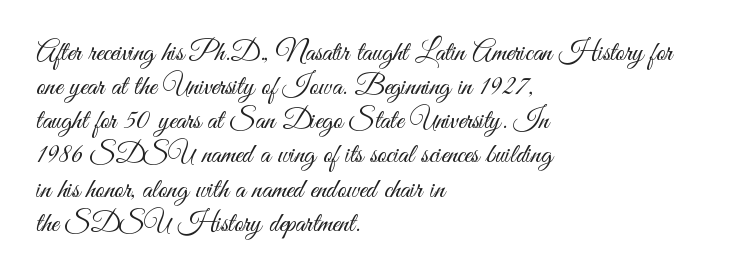
Q: Is the text bold? A: No.
Q: Is the text italic (slanted)? A: Yes.
Q: Is the typeface a serif or a sans-serif typeface? A: Sans-serif.
Q: Is the text underlined? A: No.
Q: How is the paragraph aligned? A: Left-aligned.
Q: Is the spacing between letters normal or unusually wide? A: Normal.
Q: Width (condensed, normal, or wide)? A: Condensed.
Q: Stroke contrast? A: Medium.
Q: x-height? A: Small.
Q: Monospaced? A: No.
